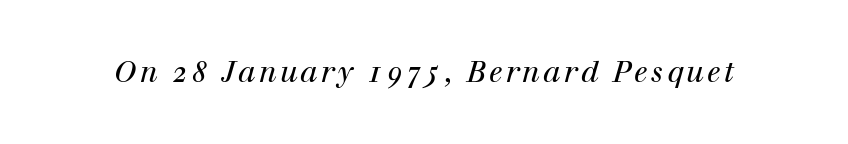
Counters stay open thanks to moderate or lighter strokes. Quick note: italic. The glyphs in this specimen are seriffed. Check the space under the baseline: it is left empty. Think of a printed novel: that variable character pitch is what you see here.
